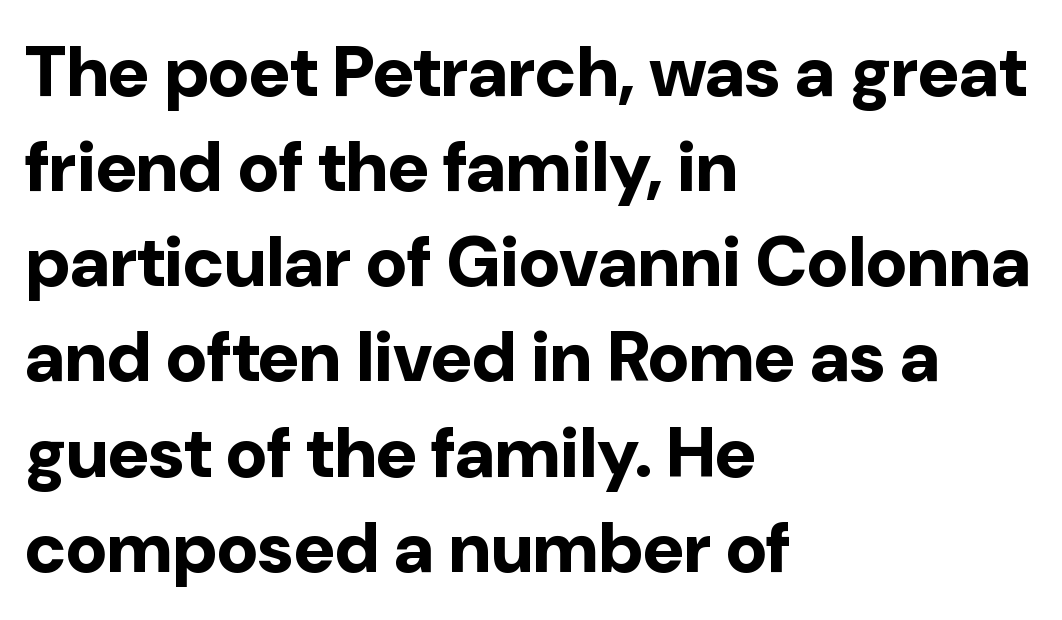
{"serif": "no", "italic": "no", "bold": "yes", "weight": "bold", "width": "normal", "stroke_contrast": "low", "x_height": "medium", "monospaced": "no", "underline": "no", "align": "left", "line_spacing": "normal", "line_spacing_ratio": 1.34, "letter_spacing": "normal", "letter_spacing_em": 0.0, "glyph_px": 71}
